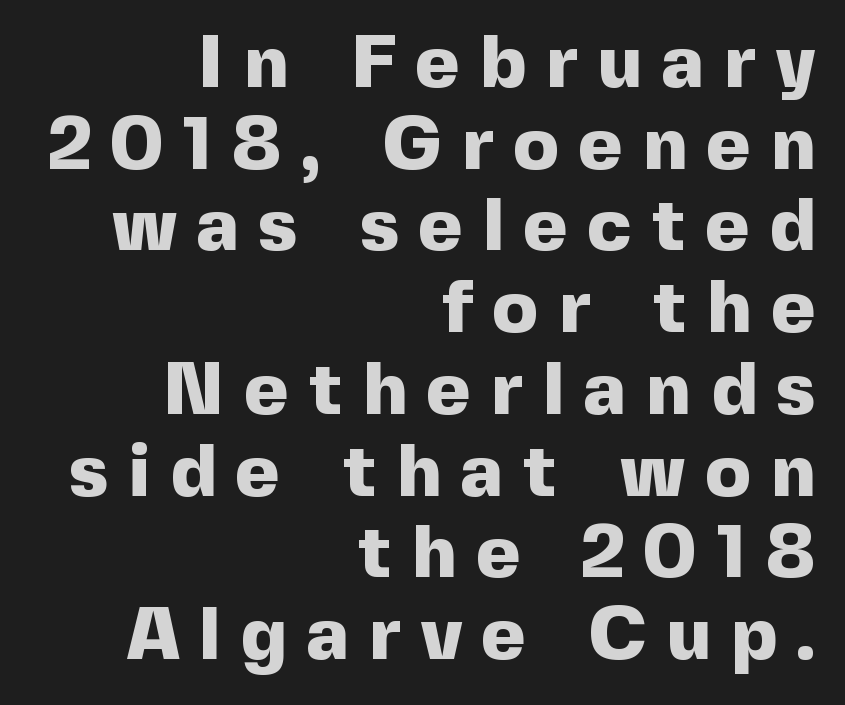
What weight is shown? A full bold with thick strokes. This rendering features lettering with no underline. This sample uses an upright cut, with every glyph sitting square on the baseline. Leftover space on each line is placed entirely before the opening word.
